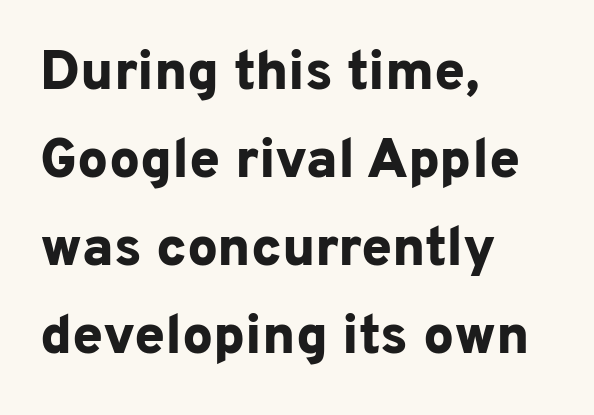
Default kerning and tracking; the words read as compact shapes. Each new line begins a customary step beneath the previous one. Heavy-handed strokes throughout: this text is bold. When letters stand straight like this, we call the style roman or upright. The designer went with a sans here, leaving each stem footless.
